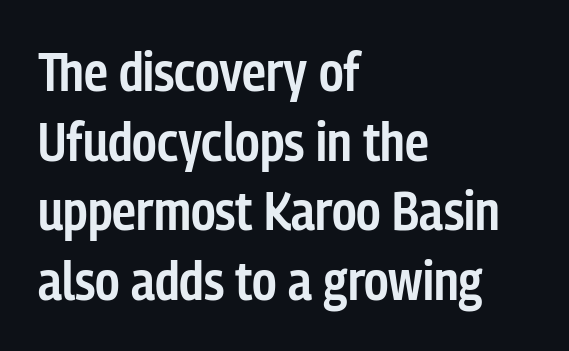
The image shows 54 px semibold, condensed sans-serif type, upright; set left-aligned, normal line spacing (1.29x), normal letter spacing, not underlined; low stroke contrast and a medium x-height.
